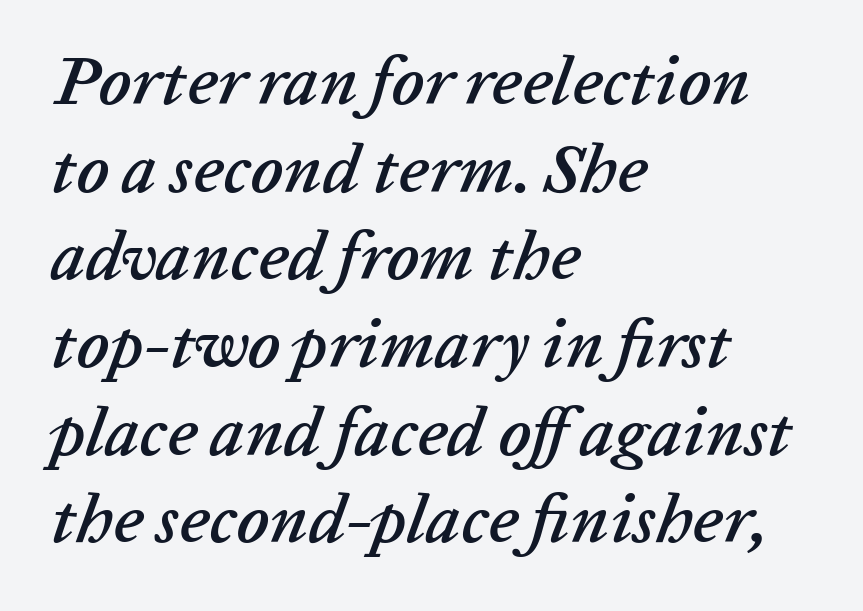
{"italic": "yes", "lean": "right", "slant_degrees": 20, "width": "normal", "stroke_contrast": "low", "x_height": "medium", "monospaced": "no", "underline": "no", "align": "left", "line_spacing": "normal", "line_spacing_ratio": 1.27, "letter_spacing": "normal", "letter_spacing_em": 0.0, "glyph_px": 69}
